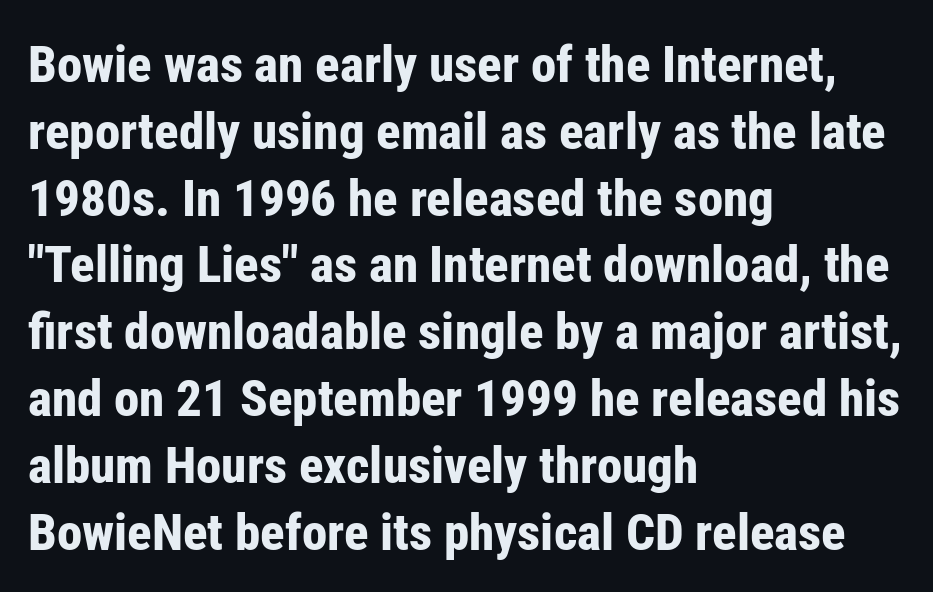
{"serif": "no", "italic": "no", "bold": "yes", "weight": "bold", "width": "condensed", "stroke_contrast": "low", "x_height": "medium", "monospaced": "no", "underline": "no", "align": "left", "line_spacing": "normal", "line_spacing_ratio": 1.31, "letter_spacing": "normal", "letter_spacing_em": 0.0, "glyph_px": 51}
